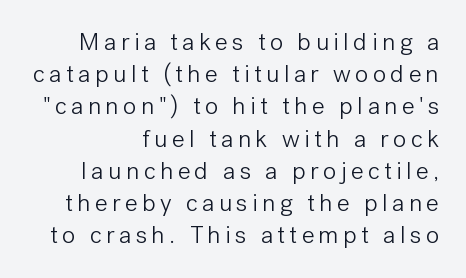
The image shows 25 px text type, upright; set right-aligned, normal line spacing (1.29x), not underlined.
